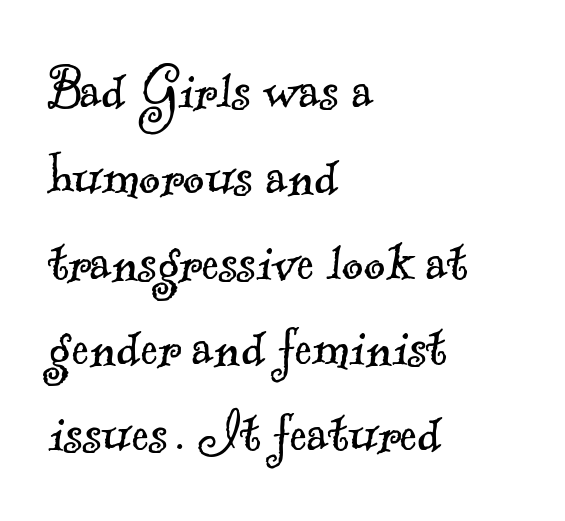
Small tapered or slab feet sit at the stroke ends, so this counts as serif. Beneath every word, the page is bare. Short note: letters normally spaced. A normal amount of white space separates one row of letters from the next. Think of a printed novel: that variable character pitch is what you see here.
